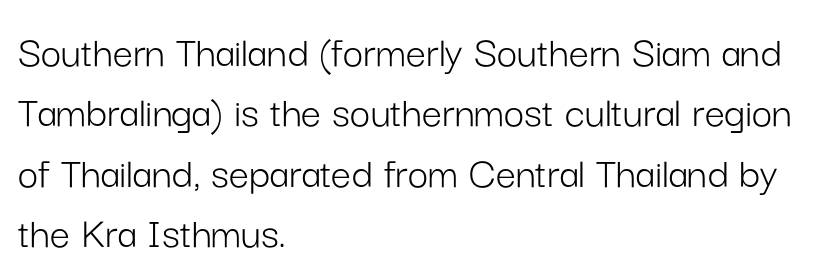
{"serif": "no", "italic": "no", "bold": "no", "weight": "light", "width": "normal", "stroke_contrast": "low", "x_height": "medium", "monospaced": "no", "underline": "no", "align": "left", "line_spacing": "normal", "line_spacing_ratio": 1.34, "letter_spacing": "normal", "letter_spacing_em": 0.0, "glyph_px": 45}
